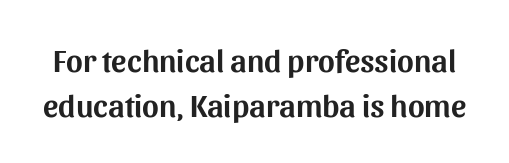
The image shows 32 px sans-serif type, upright; set normal line spacing (1.42x), normal letter spacing, not underlined; medium stroke contrast and a medium x-height.
